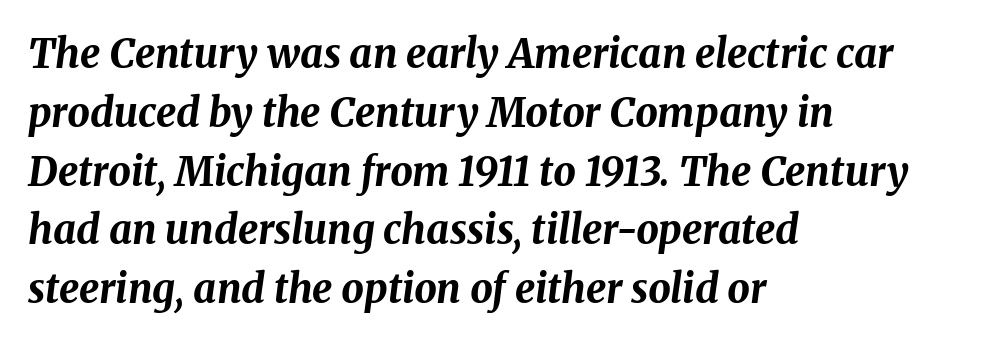
Q: Is the text bold? A: Yes.
Q: Is the text italic (slanted)? A: Yes, it leans right by about 8 degrees.
Q: Is the text underlined? A: No.
Q: How is the paragraph aligned? A: Left-aligned.
Q: Is the spacing between letters normal or unusually wide? A: Normal.
Q: Is the spacing between lines tight, normal or loose? A: Normal.
Q: Width (condensed, normal, or wide)? A: Normal.
Q: Stroke contrast? A: Medium.
Q: x-height? A: Medium.
Q: Monospaced? A: No.
